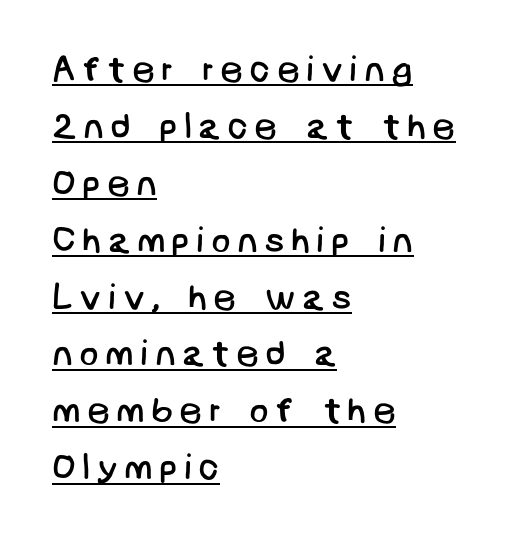
One glance says typical: line gaps are just what's usual. These characters rest on top of a visible drawn line. These glyphs show unthickened strokes, regular width or finer. To sum up the face: it is a sans, with no serifs. All the whitespace from short lines collects on the right.
